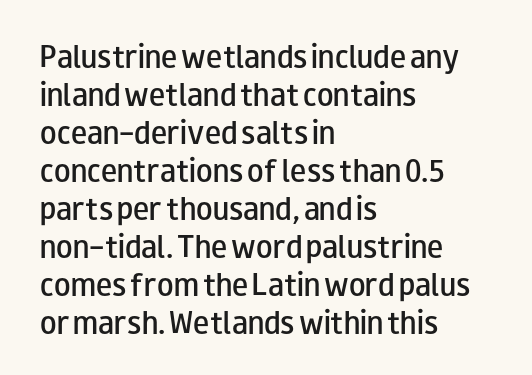
The image shows 27 px text type, upright; set left-aligned, normal line spacing (1.41x), normal letter spacing, not underlined.
